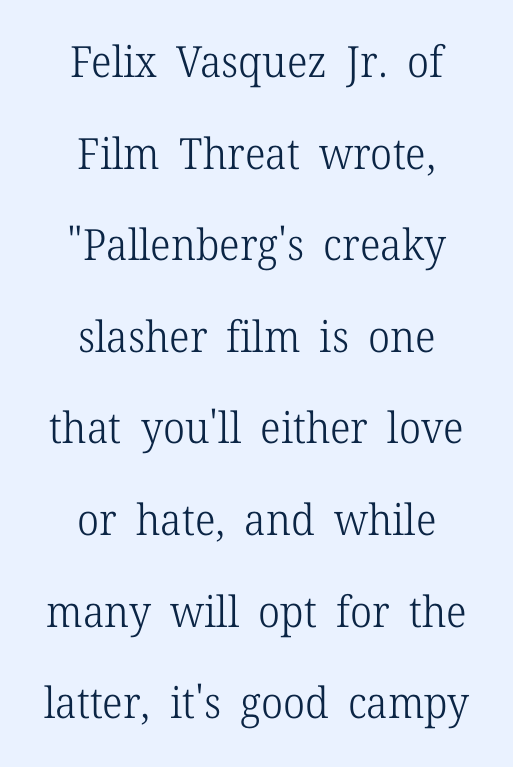
A roman cut, with each character standing at attention. Which margin do the lines hug? Neither — every line sits in the middle. Students, note that the glyphs here touch the page at normal intervals. This reads as an unemphasized weight, regular at the heaviest. Descenders hang freely into open space. Is this a fixed-width face? No — the glyphs have proportional, varying widths.
